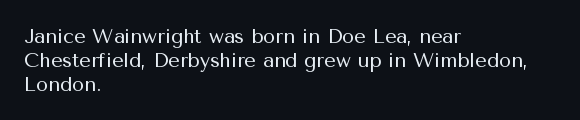
{"italic": "no", "bold": "no", "underline": "no", "align": "left", "line_spacing_ratio": 1.2, "letter_spacing": "normal", "letter_spacing_em": 0.0, "glyph_px": 20}
